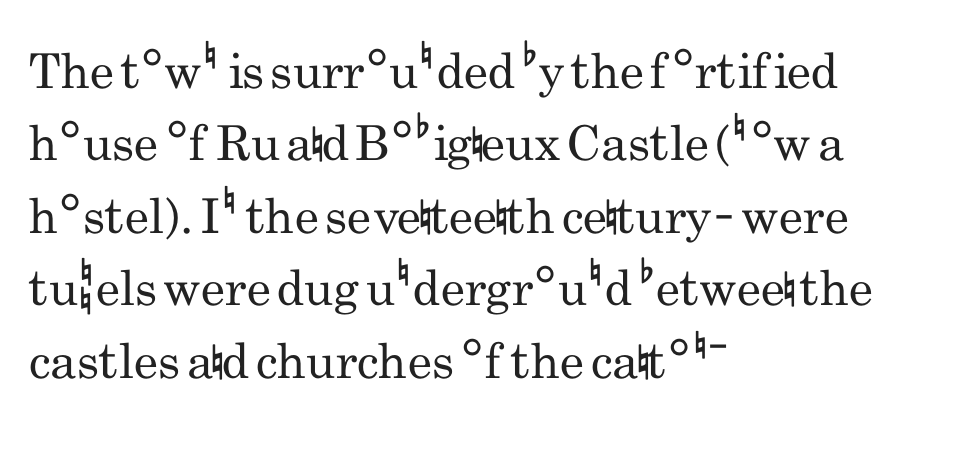
The cut favours lightness, reaching ordinary text weight at its darkest. The designer went with a sans here, leaving each stem footless. Characters remain perfectly vertical along every line. Quick note: interline space is typical.
